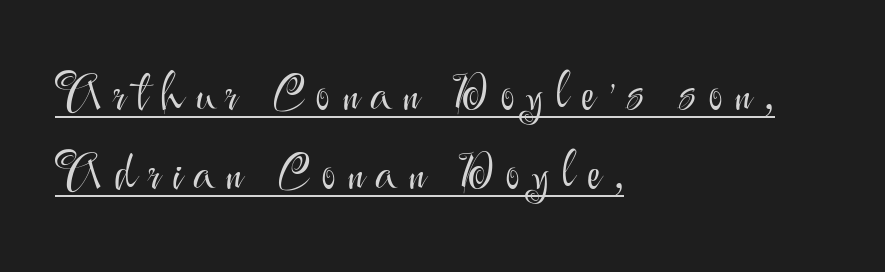
{"serif": "no", "bold": "no", "weight": "light", "width": "normal", "stroke_contrast": "medium", "x_height": "small", "monospaced": "no", "underline": "yes", "align": "left", "line_spacing": "normal", "line_spacing_ratio": 1.61, "letter_spacing": "wide", "letter_spacing_em": 0.25, "glyph_px": 49}
